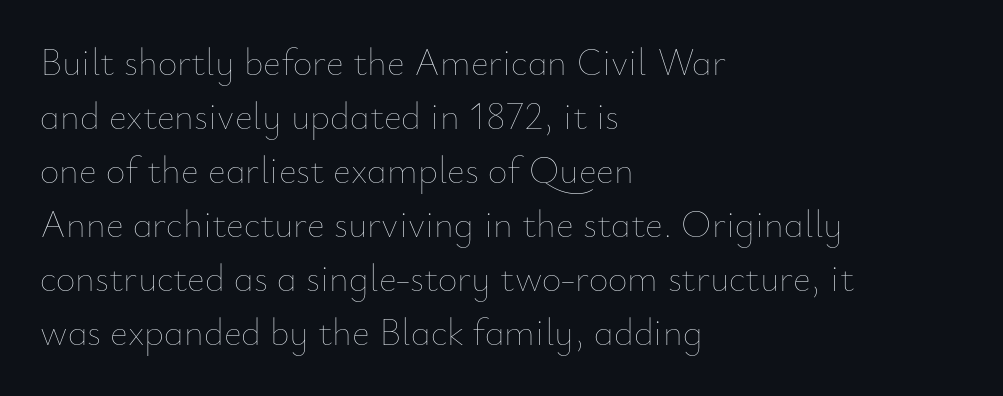
The image shows 38 px thin type, upright; set left-aligned, normal line spacing (1.42x), normal letter spacing, not underlined; low stroke contrast and a small x-height.
